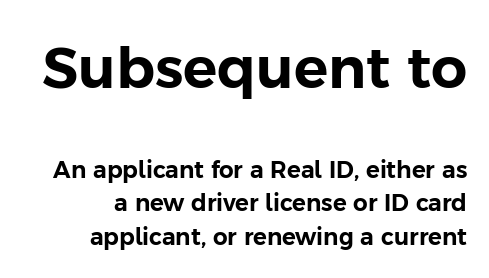
The image shows 57 px sans-serif type, upright; set right-aligned, normal line spacing (1.46x), normal letter spacing, not underlined; the first (top) block is 2.48x larger; low stroke contrast and a medium x-height.
